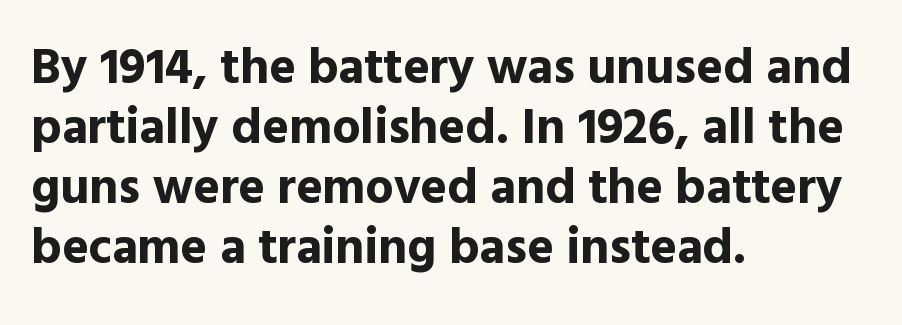
{"serif": "no", "italic": "no", "bold": "yes", "weight": "bold", "width": "normal", "x_height": "medium", "monospaced": "no", "underline": "no", "align": "left", "line_spacing_ratio": 1.2, "letter_spacing": "normal", "letter_spacing_em": 0.0, "glyph_px": 50}
